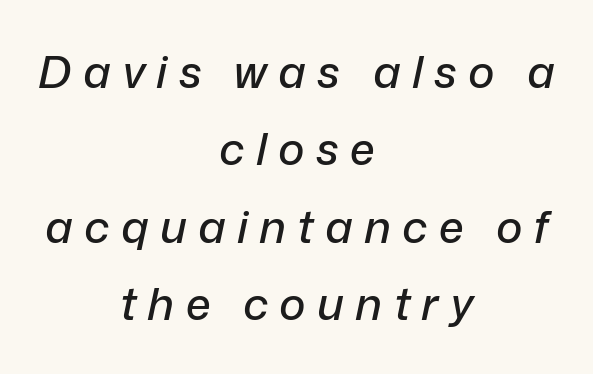
Q: Is the text italic (slanted)? A: Yes, it leans right by about 12 degrees.
Q: Is the text underlined? A: No.
Q: How is the paragraph aligned? A: Centered.
Q: Is the spacing between letters normal or unusually wide? A: Unusually wide.
Q: Width (condensed, normal, or wide)? A: Normal.
Q: Stroke contrast? A: Low.
Q: x-height? A: Medium.
Q: Monospaced? A: No.
